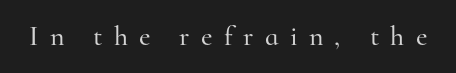
{"serif": "yes", "italic": "no", "width": "normal", "stroke_contrast": "high", "x_height": "small", "monospaced": "no", "underline": "no", "letter_spacing": "wide", "letter_spacing_em": 0.4, "glyph_px": 28}
